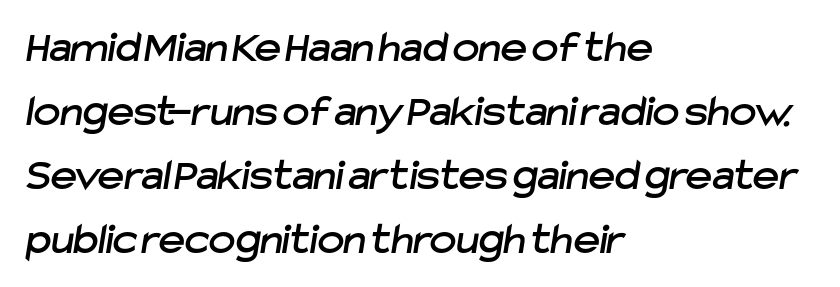
{"serif": "no", "width": "normal", "stroke_contrast": "low", "x_height": "medium", "monospaced": "no", "underline": "no", "align": "left", "line_spacing": "normal", "line_spacing_ratio": 1.42, "letter_spacing": "normal", "letter_spacing_em": 0.0, "glyph_px": 45}
